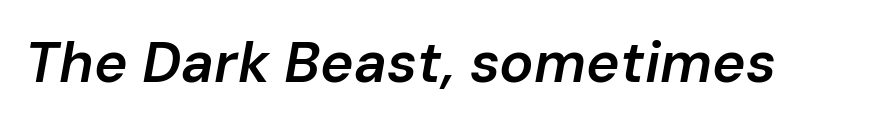
The image shows 57 px semibold type, italic (leaning right); set normal letter spacing, not underlined; low stroke contrast and a medium x-height.
